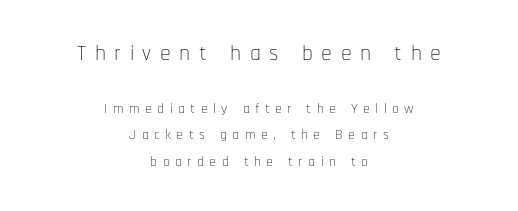
The image shows 22 px text type, upright; set centered, loose line spacing (1.91x), unusually wide letter spacing (+0.39 em), not underlined; the first (top) block is 1.57x larger.
